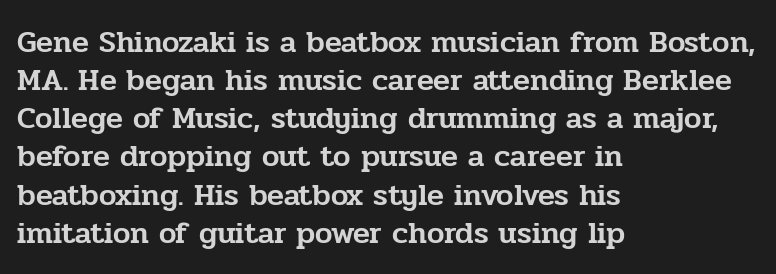
Q: Is the text italic (slanted)? A: No, it is upright.
Q: Is the typeface a serif or a sans-serif typeface? A: Serif.
Q: Is the text underlined? A: No.
Q: How is the paragraph aligned? A: Left-aligned.
Q: Is the spacing between letters normal or unusually wide? A: Normal.
Q: Width (condensed, normal, or wide)? A: Normal.
Q: Stroke contrast? A: Low.
Q: x-height? A: Medium.
Q: Monospaced? A: No.
